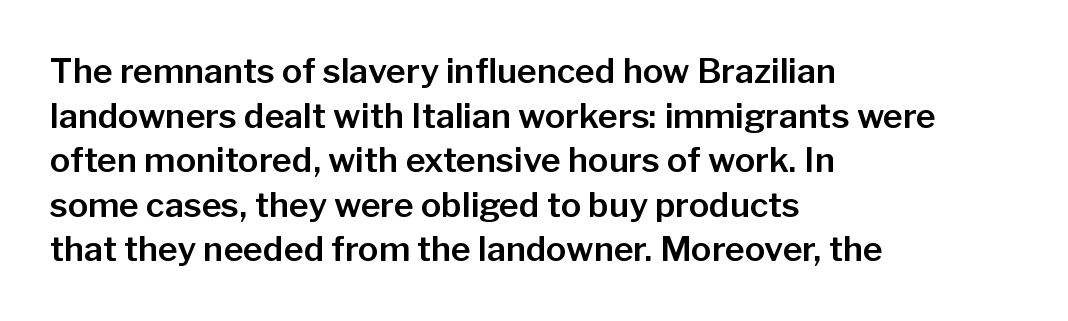
The image shows 34 px sans-serif type, upright; set left-aligned, normal line spacing (1.31x), normal letter spacing, not underlined; low stroke contrast and a medium x-height.
